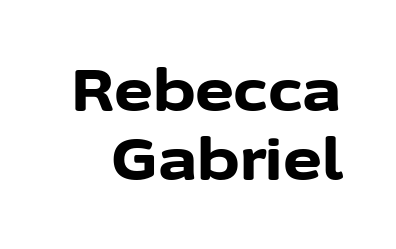
{"serif": "no", "italic": "no", "bold": "yes", "weight": "bold", "width": "normal", "stroke_contrast": "low", "x_height": "medium", "monospaced": "no", "underline": "no", "line_spacing_ratio": 1.17, "letter_spacing": "normal", "letter_spacing_em": 0.0, "glyph_px": 59}
